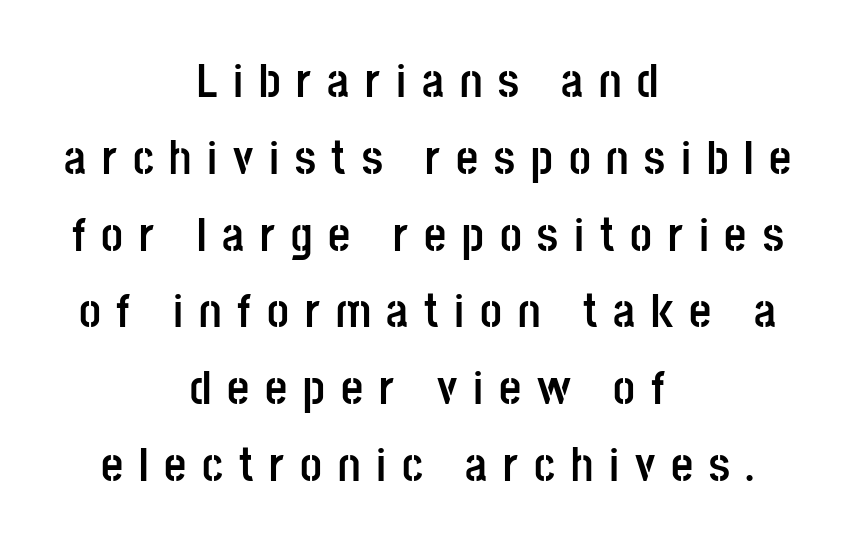
No feet cap the strokes, marking this as sans-serif type. Does the weight exceed regular? Yes, all the way to bold. Glance below the letters and you will spot only blank space. Glyph-to-glyph distance is far greater than everyday printed text. Italic? Not at all — the glyphs are vertical. Caption: multi-line text, centered on the measure.
